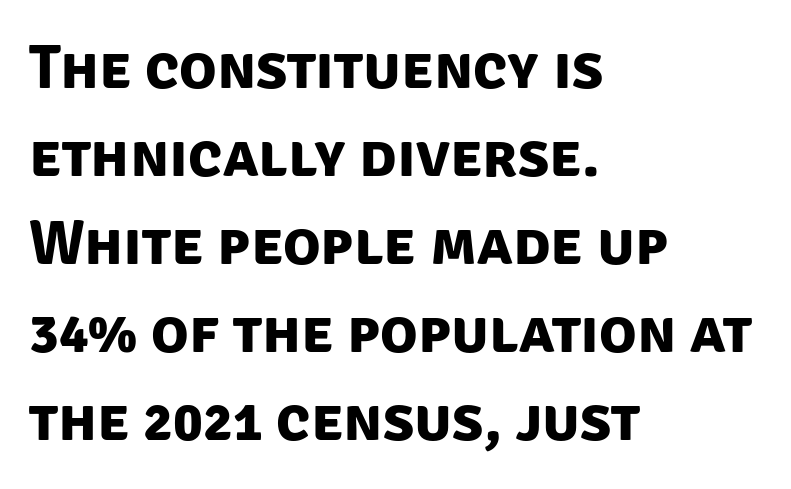
Q: Is the text bold? A: Yes.
Q: Is the typeface a serif or a sans-serif typeface? A: Sans-serif.
Q: Is the text underlined? A: No.
Q: How is the paragraph aligned? A: Left-aligned.
Q: Is the spacing between letters normal or unusually wide? A: Normal.
Q: Is the spacing between lines tight, normal or loose? A: Normal.
Q: Width (condensed, normal, or wide)? A: Normal.
Q: Stroke contrast? A: Low.
Q: x-height? A: Large.
Q: Monospaced? A: No.
